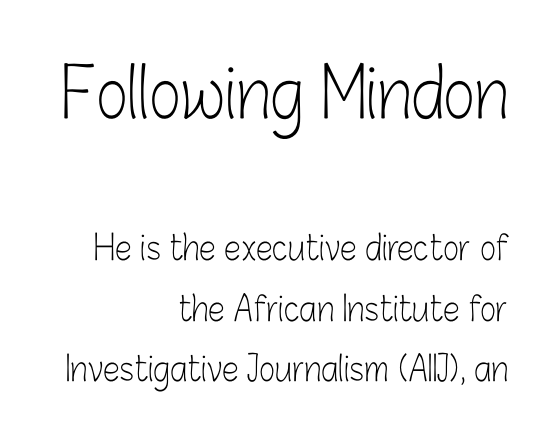
{"serif": "no", "italic": "no", "bold": "no", "weight": "light", "width": "condensed", "stroke_contrast": "low", "x_height": "medium", "monospaced": "no", "underline": "no", "align": "right", "line_spacing_ratio": 1.78, "letter_spacing": "normal", "letter_spacing_em": 0.0, "larger_block": "first", "size_ratio": 2.0, "glyph_px": 68}
